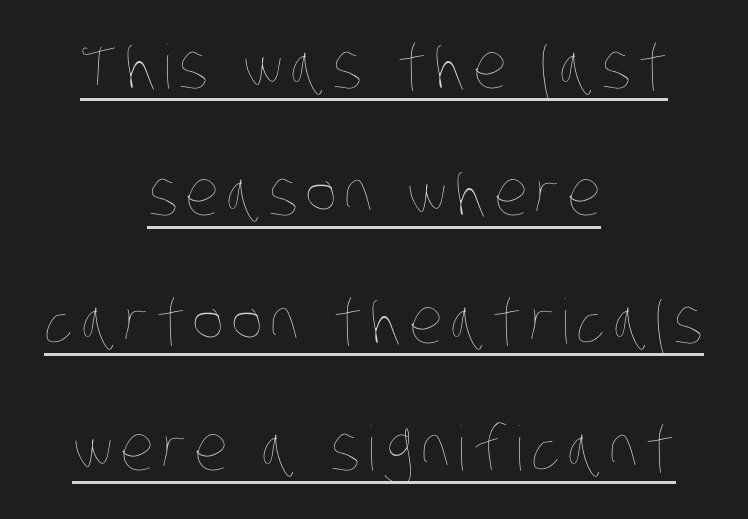
Horizontally, the lines are justified to the midpoint only. A continuous stroke trails under the words, as in a hyperlink. If you measured baseline to baseline, you'd find a long distance. Here the designer chose a conventional face with non-uniform glyph widths.
